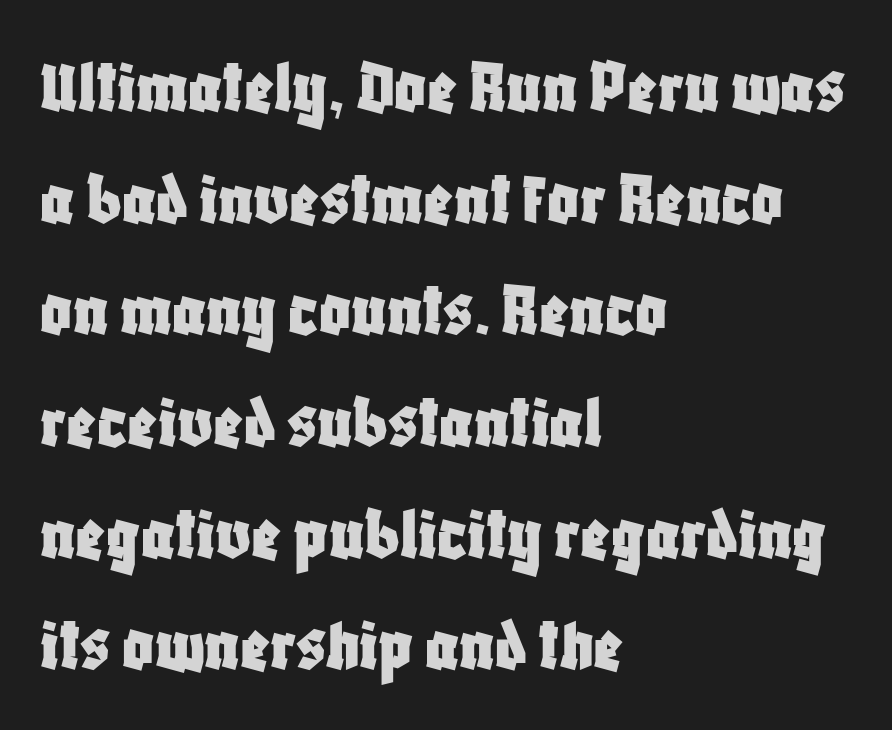
Q: Is the text italic (slanted)? A: No, it is upright.
Q: Is the typeface a serif or a sans-serif typeface? A: Sans-serif.
Q: Is the text underlined? A: No.
Q: How is the paragraph aligned? A: Left-aligned.
Q: Is the spacing between letters normal or unusually wide? A: Normal.
Q: Is the spacing between lines tight, normal or loose? A: Normal.
Q: Width (condensed, normal, or wide)? A: Condensed.
Q: Stroke contrast? A: Low.
Q: x-height? A: Large.
Q: Monospaced? A: No.
